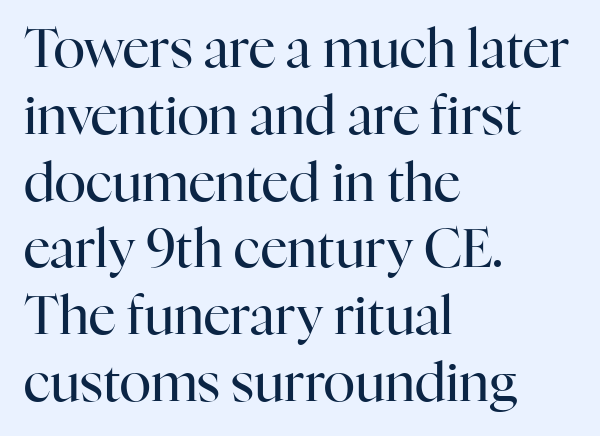
If you drew a line through each stem, it would be perfectly vertical. Little horizontal feet cap the strokes, marking this as serif type. The typeface has the unassuming heft of standard copy or less. Honestly, there is no underline to notice here at all.
